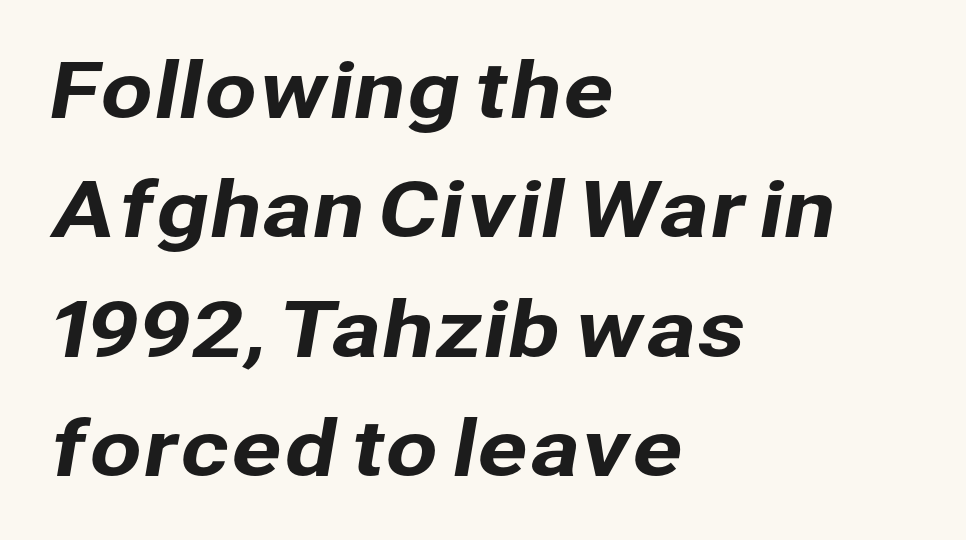
The image shows 76 px sans-serif type; set left-aligned, normal line spacing (1.57x), normal letter spacing, not underlined; low stroke contrast and a medium x-height.
